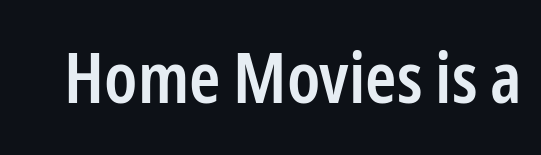
The type sits square on the baseline with zero lean. The typesetting leans somewhat heavy: a semibold. Rule under the text: the space is simply empty. A sans-serif font was chosen for this passage.
